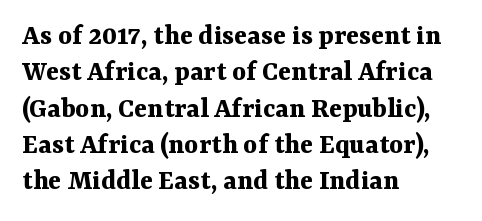
The image shows 30 px bold serif type, upright; set left-aligned, line spacing 1.21x, normal letter spacing, not underlined; medium stroke contrast and a medium x-height.
